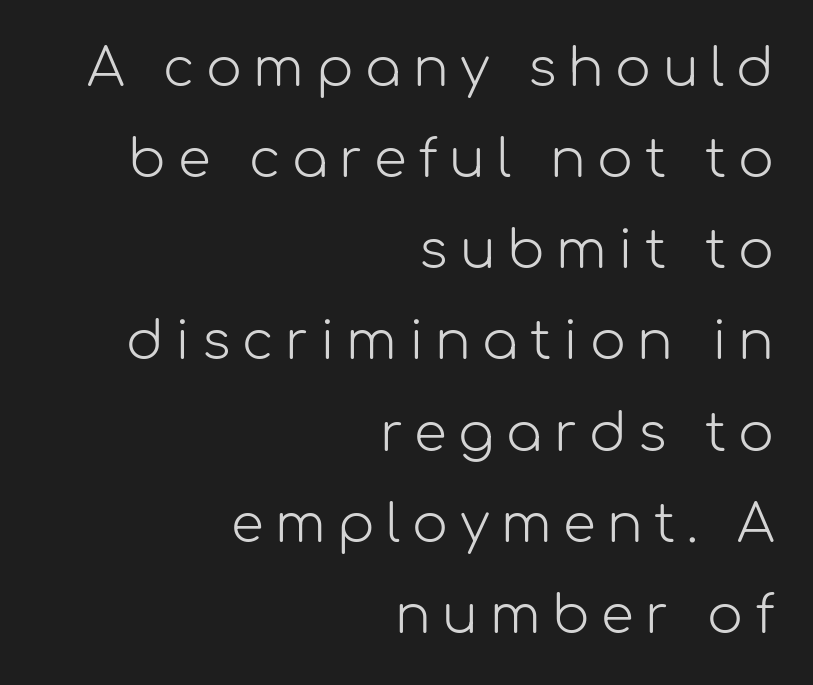
The image shows 53 px light sans-serif type, upright; set right-aligned, line spacing 1.72x, unusually wide letter spacing (+0.22 em), not underlined; low stroke contrast and a medium x-height.
